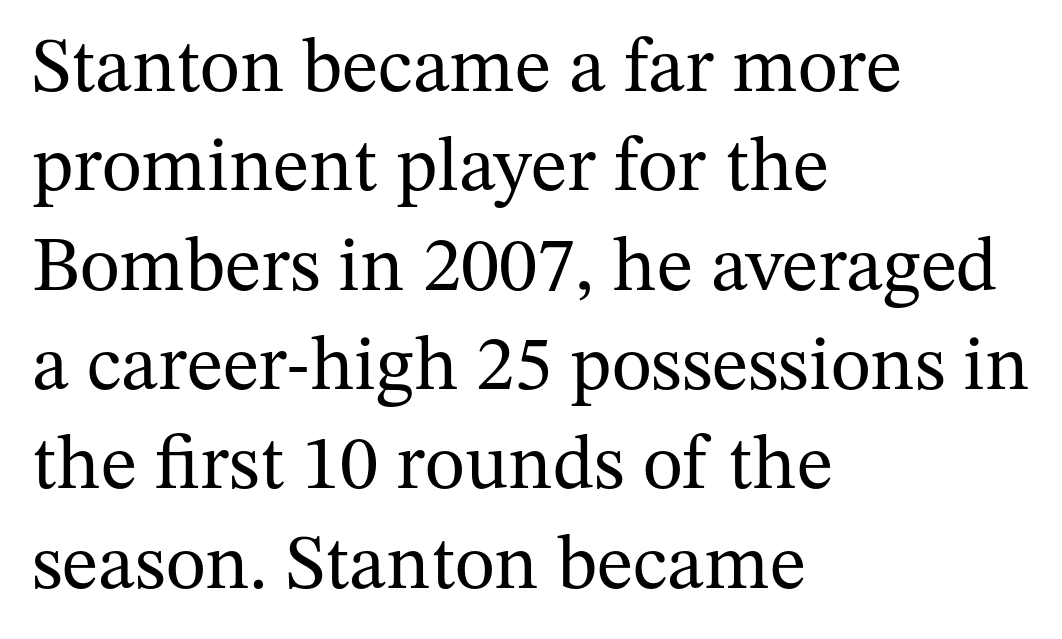
{"serif": "yes", "italic": "no", "bold": "no", "weight": "regular", "width": "normal", "stroke_contrast": "medium", "x_height": "medium", "monospaced": "no", "underline": "no", "align": "left", "line_spacing": "normal", "line_spacing_ratio": 1.29, "letter_spacing": "normal", "letter_spacing_em": 0.0, "glyph_px": 77}
